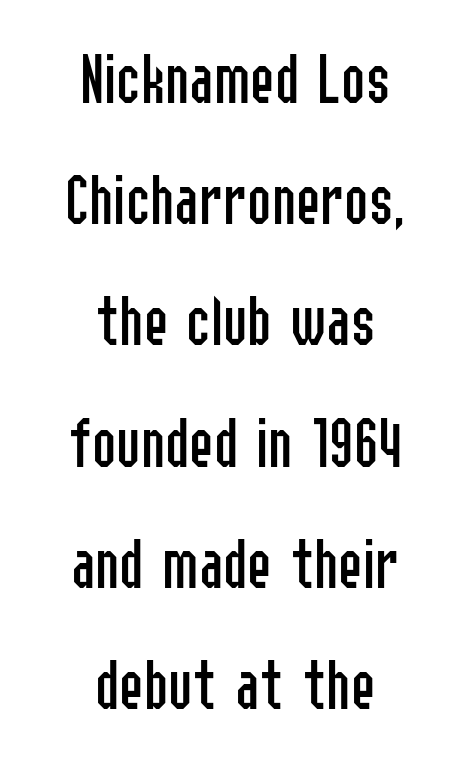
Each line is balanced around a shared central axis. The passage shown is not bold in any degree. Note: no serifs on the glyphs. Words appear dense and cohesive because spacing is normal. The lines sit at an ordinary, default distance from one another. Character widths vary here, with narrow letters taking less room than wide ones.
